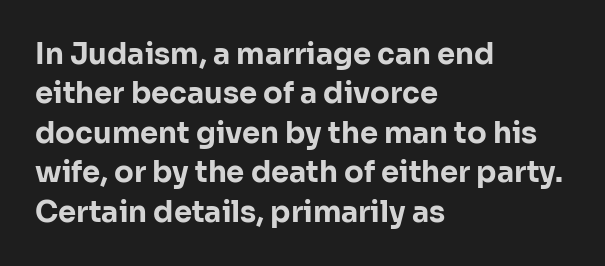
The image shows 29 px bold sans-serif type, upright; set left-aligned, normal line spacing (1.36x), normal letter spacing, not underlined; low stroke contrast and a medium x-height.
